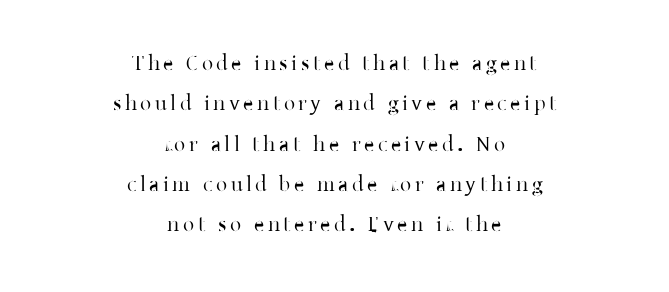
{"italic": "no", "underline": "no", "align": "center", "line_spacing_ratio": 1.83, "glyph_px": 22}
